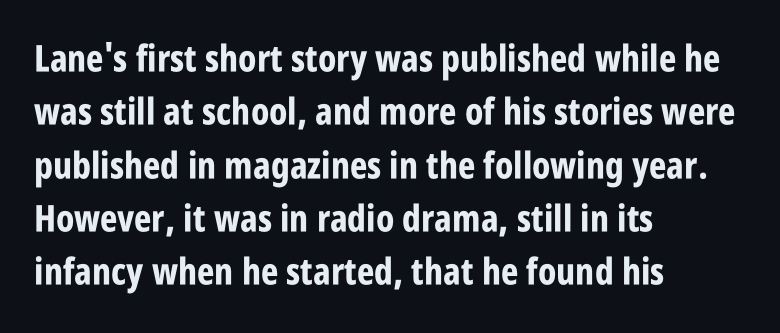
Rows of type keep a routine distance in the vertical direction. The specimen reads as upright at a glance. I'd describe the lettering as bold — thick and assertive. Is this a fixed-width face? No — the glyphs have proportional, varying widths. No word sits above an underline. These lines are composed in type without serifs.
